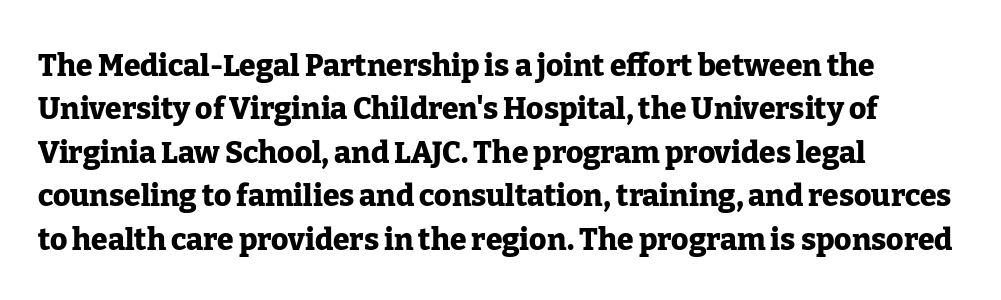
The image shows 30 px heavy serif type, upright; set left-aligned, normal line spacing (1.45x), normal letter spacing, not underlined; low stroke contrast and a medium x-height.
